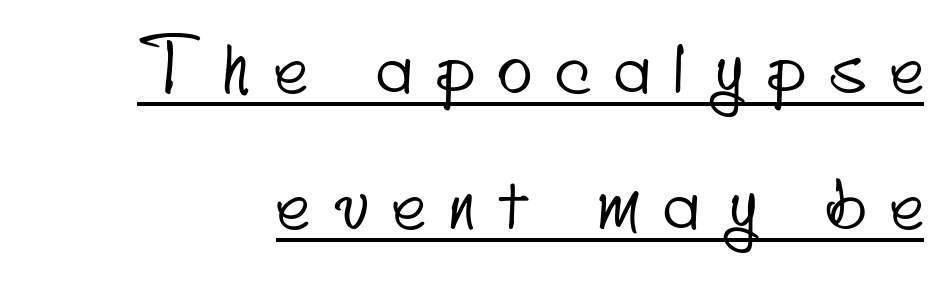
The face used here is proportionally spaced, like ordinary book or web type. The face used here appears with an underline applied. No feet cap the strokes, marking this as sans-serif type. The rendering inserts visible extra space after every character.
